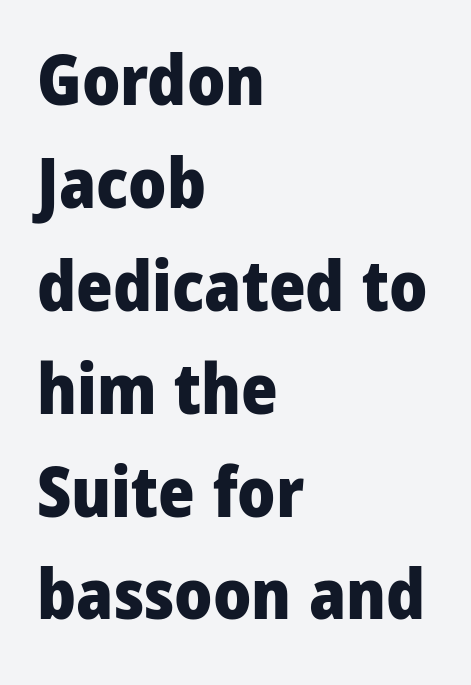
{"serif": "no", "italic": "no", "bold": "yes", "weight": "heavy", "width": "condensed", "stroke_contrast": "low", "x_height": "large", "monospaced": "no", "underline": "no", "align": "left", "line_spacing": "normal", "line_spacing_ratio": 1.47, "letter_spacing": "normal", "letter_spacing_em": 0.0, "glyph_px": 70}
